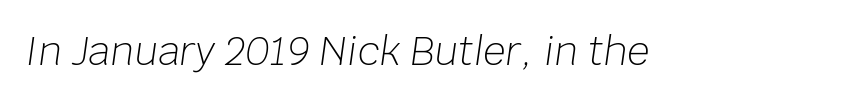
In terms of letterspacing, this is plain default setting. A typesetter would call this proportional, since set widths differ per character. This rendering features lettering with no underline. The typeface has the unassuming heft of standard copy or less. Posture: slanted.
